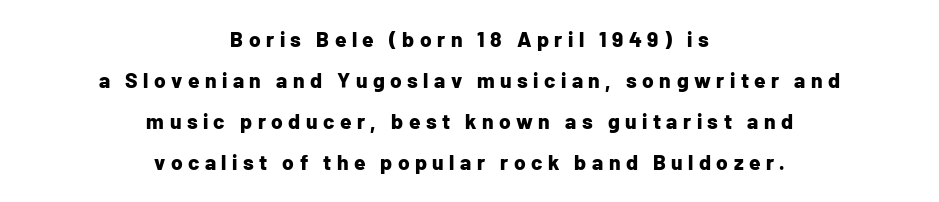
{"italic": "no", "bold": "yes", "underline": "no", "align": "center", "line_spacing": "loose", "line_spacing_ratio": 1.96, "letter_spacing": "wide", "letter_spacing_em": 0.26, "glyph_px": 21}
